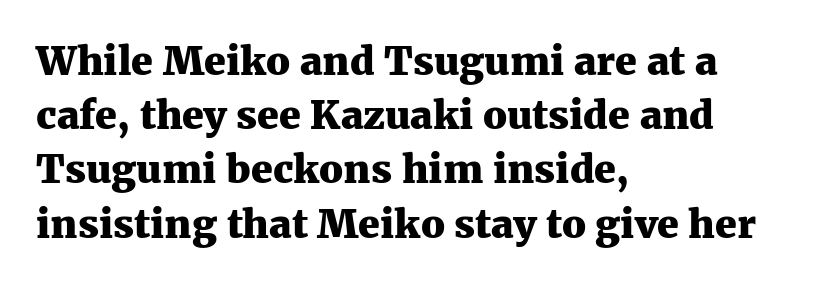
Q: Is the text bold? A: Yes.
Q: Is the text italic (slanted)? A: No, it is upright.
Q: Is the typeface a serif or a sans-serif typeface? A: Serif.
Q: Is the text underlined? A: No.
Q: How is the paragraph aligned? A: Left-aligned.
Q: Is the spacing between letters normal or unusually wide? A: Normal.
Q: Is the spacing between lines tight, normal or loose? A: Normal.
Q: Width (condensed, normal, or wide)? A: Normal.
Q: Stroke contrast? A: Medium.
Q: x-height? A: Medium.
Q: Monospaced? A: No.
